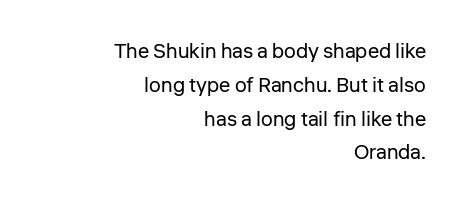
Q: Is the text bold? A: No.
Q: Is the text italic (slanted)? A: No, it is upright.
Q: Is the text underlined? A: No.
Q: How is the paragraph aligned? A: Right-aligned.
Q: Is the spacing between letters normal or unusually wide? A: Normal.
Q: Is the spacing between lines tight, normal or loose? A: Normal.
